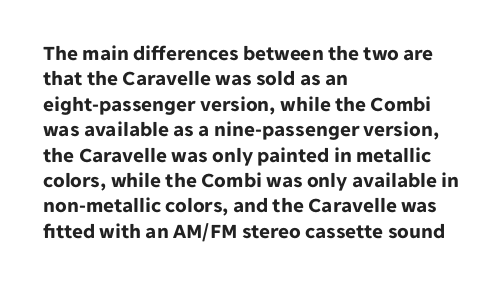
{"italic": "no", "bold": "yes", "underline": "no", "align": "left", "line_spacing_ratio": 1.21, "letter_spacing": "normal", "letter_spacing_em": 0.0, "glyph_px": 21}
